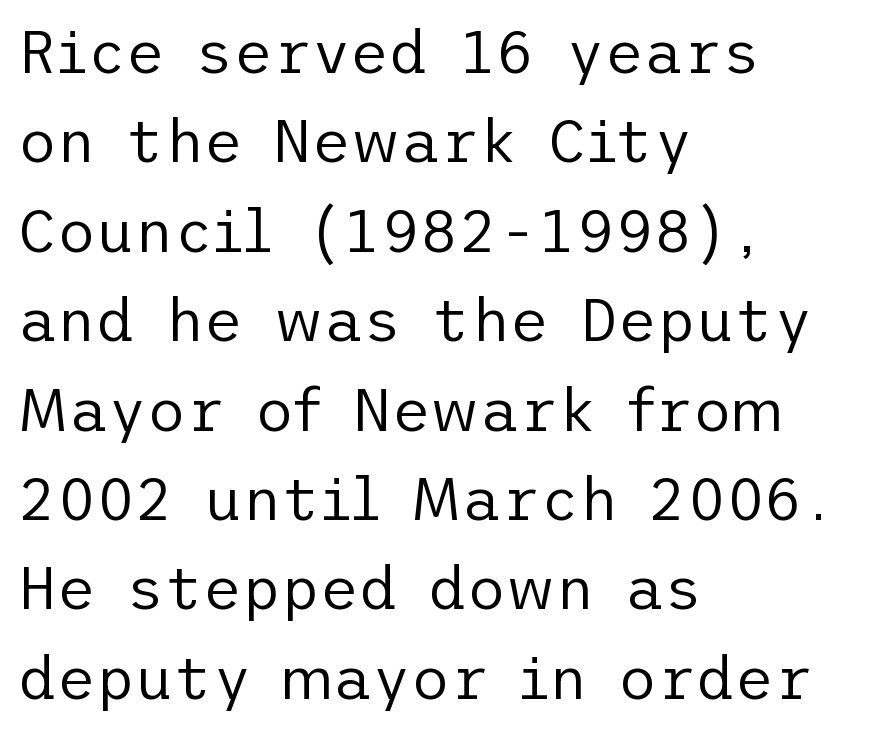
The image shows 60 px regular-weight sans-serif type, upright; set left-aligned, normal line spacing (1.49x), normal letter spacing, not underlined; low stroke contrast and a medium x-height.
